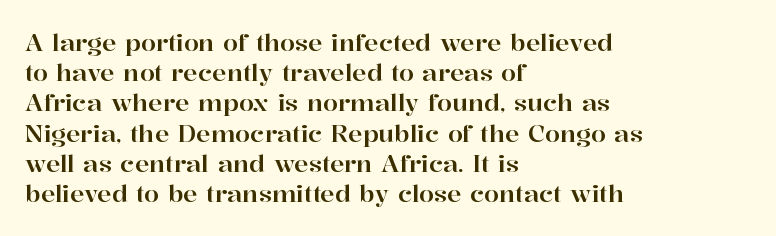
Q: Is the text italic (slanted)? A: No, it is upright.
Q: Is the text underlined? A: No.
Q: How is the paragraph aligned? A: Left-aligned.
Q: Is the spacing between letters normal or unusually wide? A: Normal.
Q: Is the spacing between lines tight, normal or loose? A: Normal.
